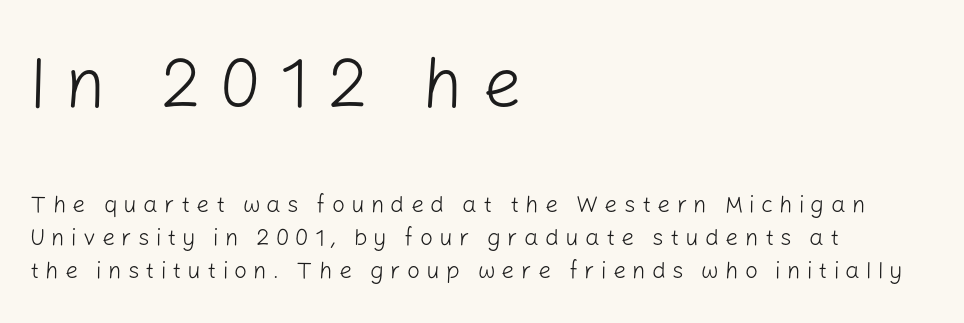
{"serif": "no", "italic": "no", "bold": "no", "weight": "light", "width": "normal", "stroke_contrast": "low", "x_height": "medium", "monospaced": "no", "underline": "no", "align": "left", "line_spacing": "normal", "line_spacing_ratio": 1.44, "letter_spacing": "wide", "letter_spacing_em": 0.27, "larger_block": "first", "size_ratio": 3.04, "glyph_px": 70}
